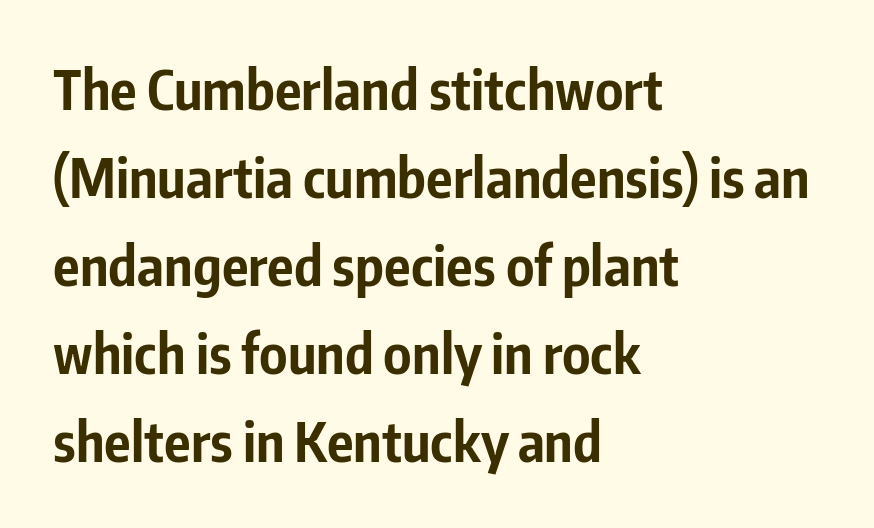
{"serif": "no", "italic": "no", "bold": "yes", "weight": "bold", "width": "condensed", "stroke_contrast": "low", "x_height": "medium", "monospaced": "no", "underline": "no", "align": "left", "line_spacing": "normal", "line_spacing_ratio": 1.6, "letter_spacing": "normal", "letter_spacing_em": 0.0, "glyph_px": 55}
